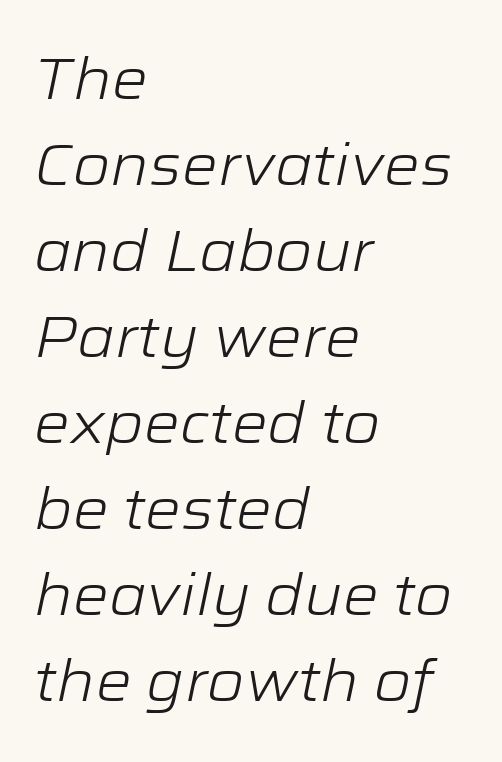
Q: Is the text bold? A: No.
Q: Is the text italic (slanted)? A: Yes, it leans right by about 12 degrees.
Q: Is the text underlined? A: No.
Q: How is the paragraph aligned? A: Left-aligned.
Q: Is the spacing between letters normal or unusually wide? A: Normal.
Q: Is the spacing between lines tight, normal or loose? A: Normal.
Q: Width (condensed, normal, or wide)? A: Wide.
Q: Stroke contrast? A: Low.
Q: x-height? A: Medium.
Q: Monospaced? A: No.
